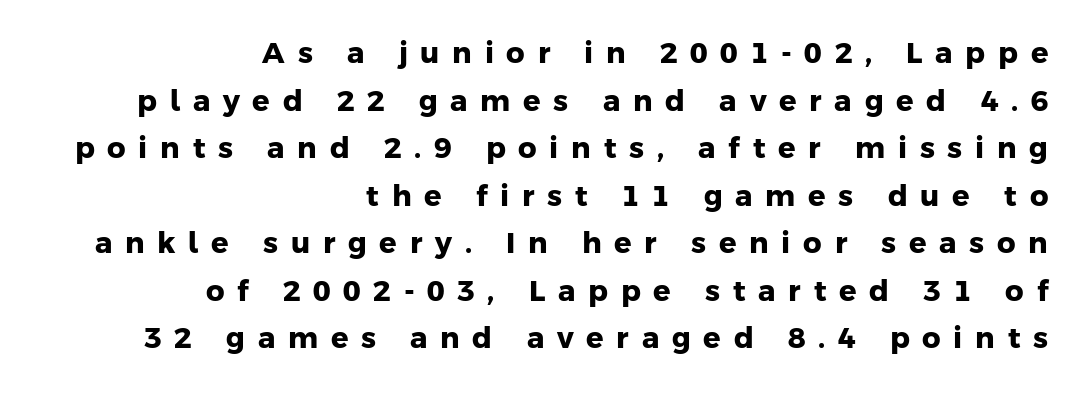
Q: Is the text bold? A: Yes.
Q: Is the typeface a serif or a sans-serif typeface? A: Sans-serif.
Q: Is the text underlined? A: No.
Q: How is the paragraph aligned? A: Right-aligned.
Q: Is the spacing between letters normal or unusually wide? A: Unusually wide.
Q: Is the spacing between lines tight, normal or loose? A: Normal.
Q: Width (condensed, normal, or wide)? A: Normal.
Q: Stroke contrast? A: Low.
Q: x-height? A: Medium.
Q: Monospaced? A: No.
